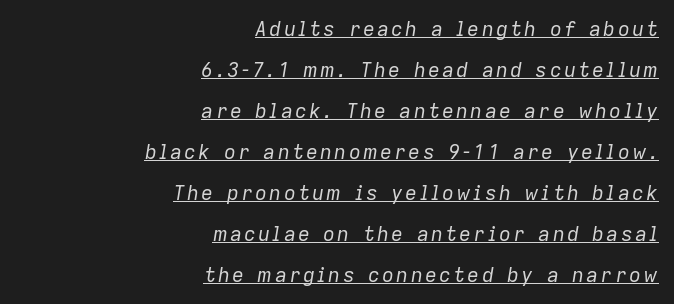
Q: Is the text bold? A: No.
Q: Is the text italic (slanted)? A: Yes, it leans right by about 9 degrees.
Q: Is the text underlined? A: Yes.
Q: How is the paragraph aligned? A: Right-aligned.
Q: Is the spacing between lines tight, normal or loose? A: Loose.
